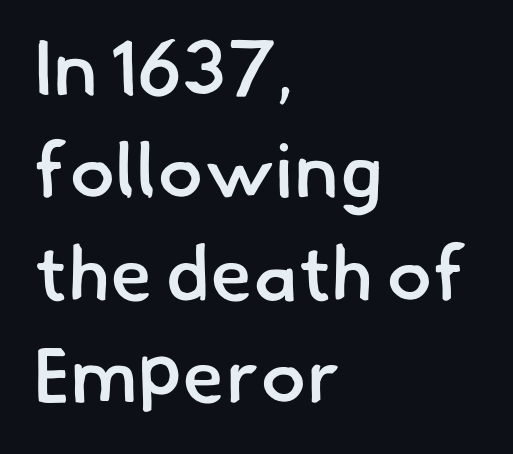
Q: Is the text bold? A: Semi-bold.
Q: Is the typeface a serif or a sans-serif typeface? A: Sans-serif.
Q: Is the text underlined? A: No.
Q: How is the paragraph aligned? A: Left-aligned.
Q: Is the spacing between letters normal or unusually wide? A: Normal.
Q: Is the spacing between lines tight, normal or loose? A: Normal.
Q: Width (condensed, normal, or wide)? A: Normal.
Q: Stroke contrast? A: Low.
Q: x-height? A: Small.
Q: Monospaced? A: No.
